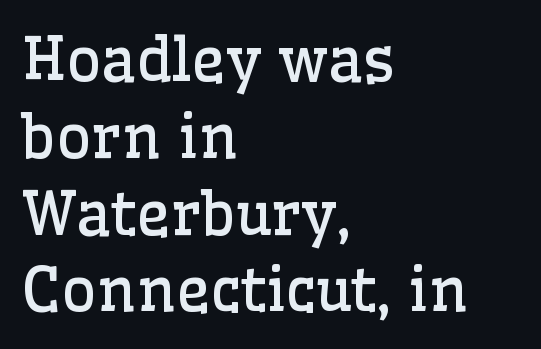
No extra tracking has been applied to these lines. The font sits on the lighter half of the weight spectrum, regular included. The passage shown is typeset with a serif family. In terms of posture, this sample is upright. Line beginnings align vertically; line endings do not. A normal amount of white space separates one row of letters from the next.
